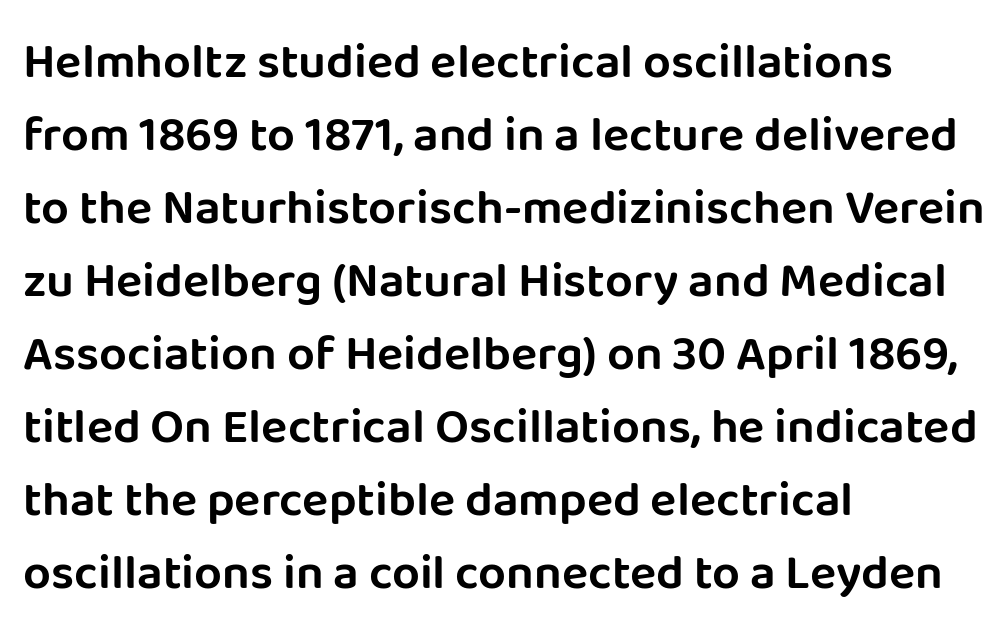
The image shows 49 px sans-serif type, upright; set left-aligned, normal line spacing (1.49x), normal letter spacing, not underlined; low stroke contrast and a large x-height.
